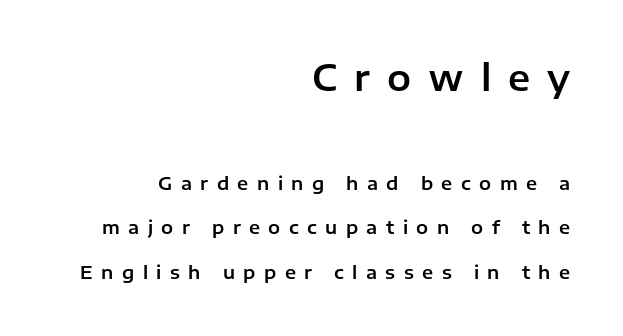
Q: Is the text italic (slanted)? A: No, it is upright.
Q: Is the typeface a serif or a sans-serif typeface? A: Sans-serif.
Q: Is the text underlined? A: No.
Q: How is the paragraph aligned? A: Right-aligned.
Q: Is the spacing between letters normal or unusually wide? A: Unusually wide.
Q: Is the spacing between lines tight, normal or loose? A: Loose.
Q: Which block of text is set in a larger size, the first (top) or the second (bottom)? A: The first (top) one.
Q: Width (condensed, normal, or wide)? A: Normal.
Q: Stroke contrast? A: Low.
Q: x-height? A: Medium.
Q: Monospaced? A: No.
